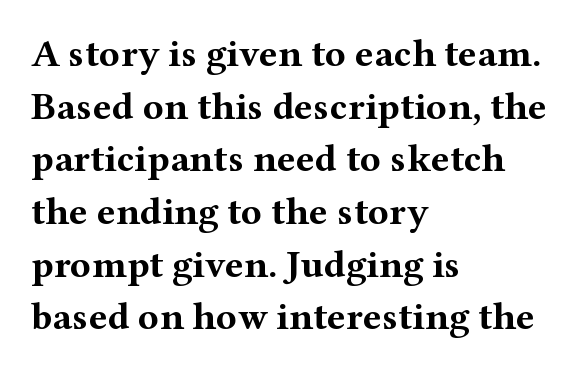
The image shows 39 px bold, wide serif type, upright; set left-aligned, normal line spacing (1.35x), normal letter spacing, not underlined; medium stroke contrast and a medium x-height.
